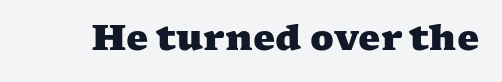
Q: Is the text bold? A: Yes.
Q: Is the typeface a serif or a sans-serif typeface? A: Serif.
Q: Is the text underlined? A: No.
Q: Is the spacing between letters normal or unusually wide? A: Normal.
Q: Width (condensed, normal, or wide)? A: Wide.
Q: Stroke contrast? A: Medium.
Q: x-height? A: Medium.
Q: Monospaced? A: No.
